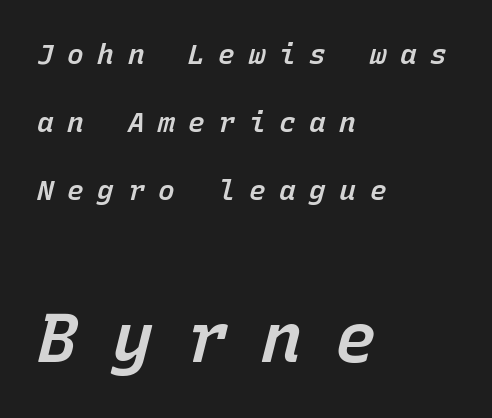
The vertical gap from one line to the next is large. Compare the two chunks: the lower has the greater cap height. The text block is weighted toward the left margin, trailing off unevenly rightward. Descenders are the only things crossing below the line. There is plenty of visible air inserted between adjacent glyphs. Yep, that's italic — everything's leaning.
